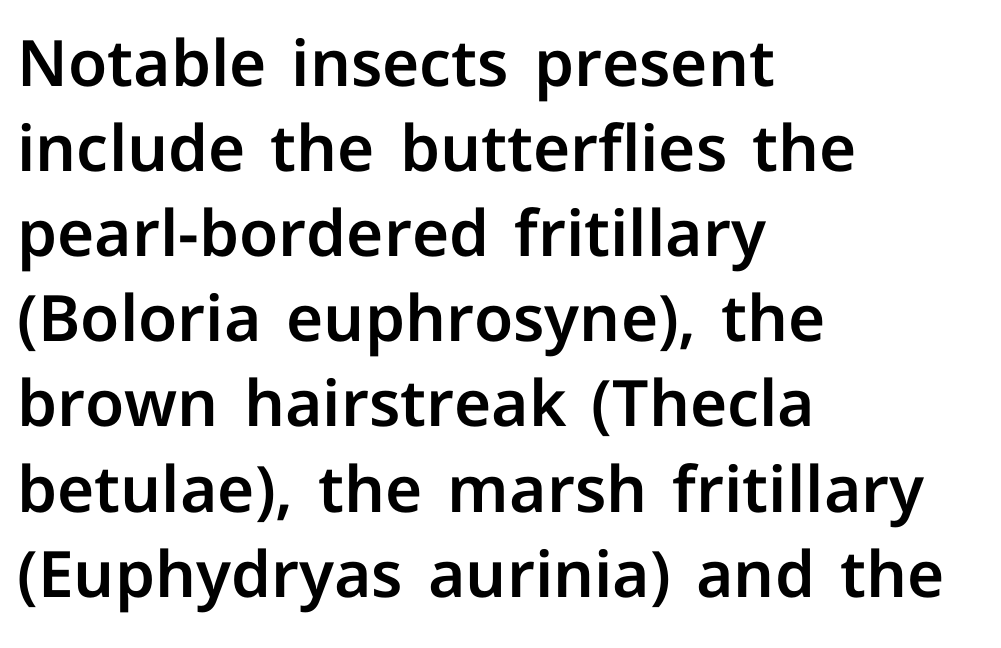
The image shows 64 px sans-serif type, upright; set left-aligned, normal line spacing (1.33x), normal letter spacing, not underlined; low stroke contrast and a medium x-height.
